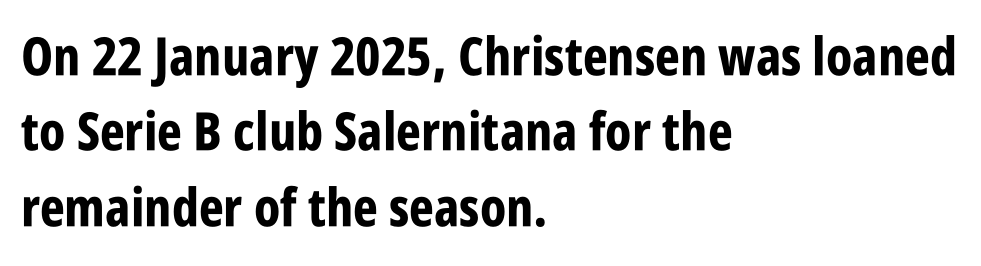
Normally led — the rows are evenly, conventionally spaced. Italic? Not at all — the glyphs are vertical. The setting favours the left margin, as ordinary paragraphs usually do. The passage shown is not underscored anywhere. This is heavy type, rendered in bold.
